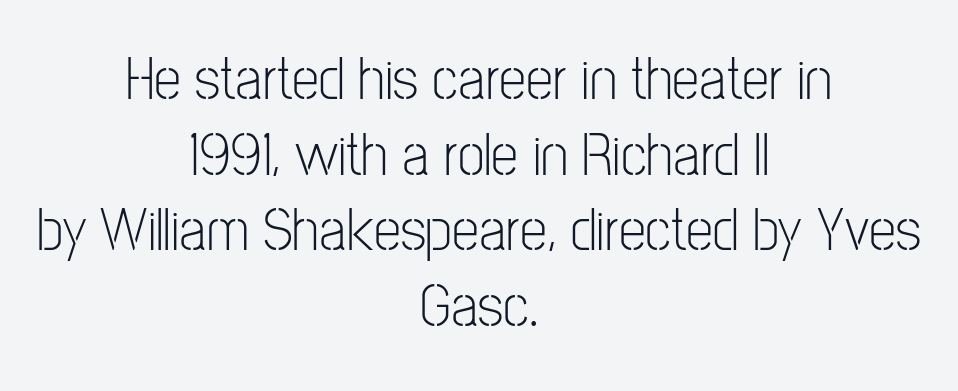
{"serif": "no", "italic": "no", "bold": "no", "weight": "light", "width": "condensed", "stroke_contrast": "low", "x_height": "medium", "monospaced": "no", "underline": "no", "align": "center", "line_spacing_ratio": 1.24, "letter_spacing": "normal", "letter_spacing_em": 0.0, "glyph_px": 61}
